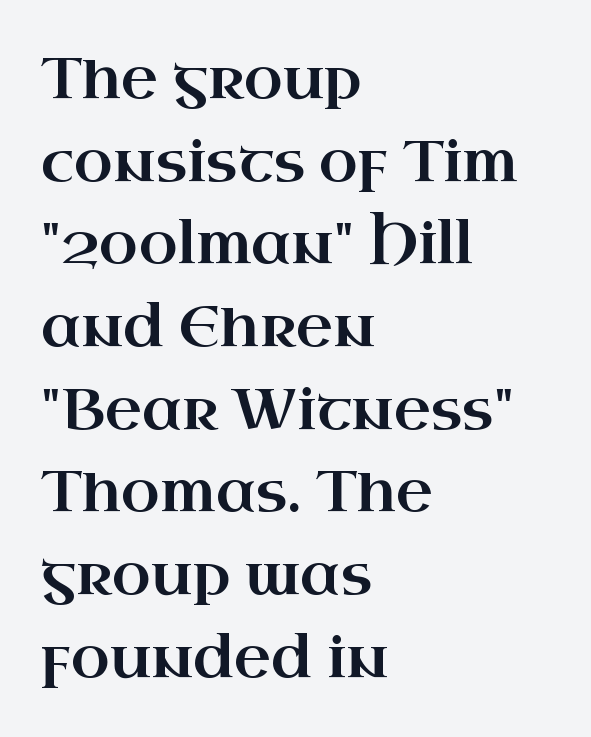
The image shows 57 px wide serif type, upright; set left-aligned, normal line spacing (1.45x), normal letter spacing, not underlined; high stroke contrast and a small x-height.
